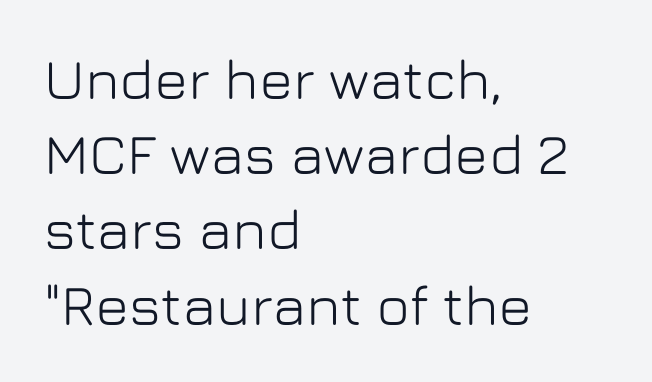
{"serif": "no", "italic": "no", "width": "normal", "stroke_contrast": "low", "x_height": "medium", "monospaced": "no", "underline": "no", "align": "left", "line_spacing": "normal", "line_spacing_ratio": 1.32, "letter_spacing": "normal", "letter_spacing_em": 0.0, "glyph_px": 57}
